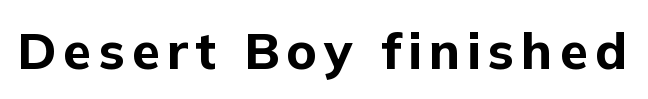
Q: Is the text bold? A: Yes.
Q: Is the text italic (slanted)? A: No, it is upright.
Q: Is the typeface a serif or a sans-serif typeface? A: Sans-serif.
Q: Is the text underlined? A: No.
Q: Width (condensed, normal, or wide)? A: Normal.
Q: Stroke contrast? A: Low.
Q: x-height? A: Medium.
Q: Monospaced? A: No.
